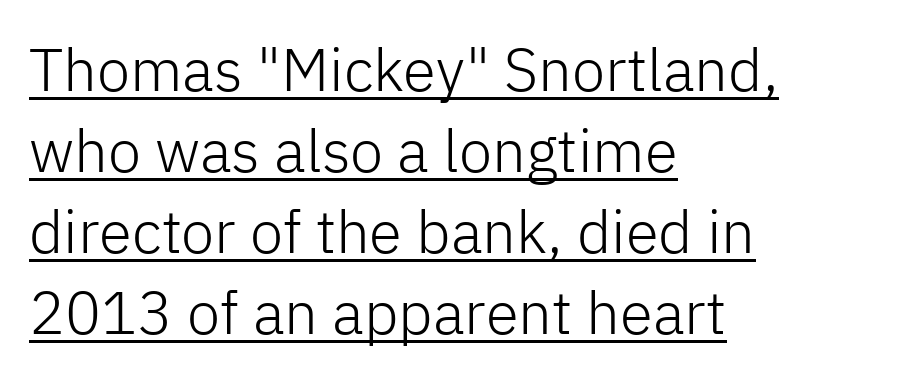
Q: Is the text bold? A: No.
Q: Is the text italic (slanted)? A: No, it is upright.
Q: Is the typeface a serif or a sans-serif typeface? A: Sans-serif.
Q: Is the text underlined? A: Yes.
Q: How is the paragraph aligned? A: Left-aligned.
Q: Is the spacing between letters normal or unusually wide? A: Normal.
Q: Is the spacing between lines tight, normal or loose? A: Normal.
Q: Width (condensed, normal, or wide)? A: Normal.
Q: Stroke contrast? A: Low.
Q: x-height? A: Medium.
Q: Monospaced? A: No.
